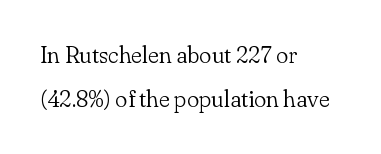
The passage shown is not bold in any degree. Horizontally, the lines are justified to the leading edge only. The letterforms sit shoulder to shoulder at normal distance. The vertical gap from one line to the next is large. These lines were composed using upright roman letters. Just letters on the line, the space beneath them empty.
